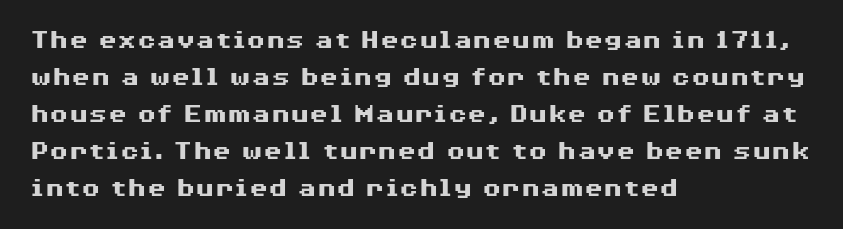
These lines carry a lot of weight — the face is fully bold. The lines are quadded left. Designer's note — italics off, roman on. The passage shown has conventional tracking throughout. The words here are not underlined.
